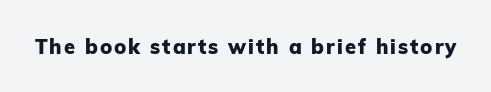
{"italic": "no", "bold": "yes", "underline": "no", "glyph_px": 20}
